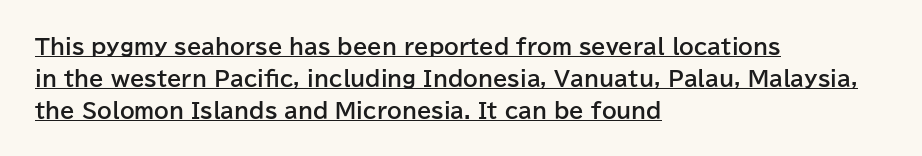
{"italic": "no", "bold": "yes", "underline": "yes", "align": "left", "line_spacing": "normal", "line_spacing_ratio": 1.52, "letter_spacing": "normal", "letter_spacing_em": 0.0, "glyph_px": 21}
